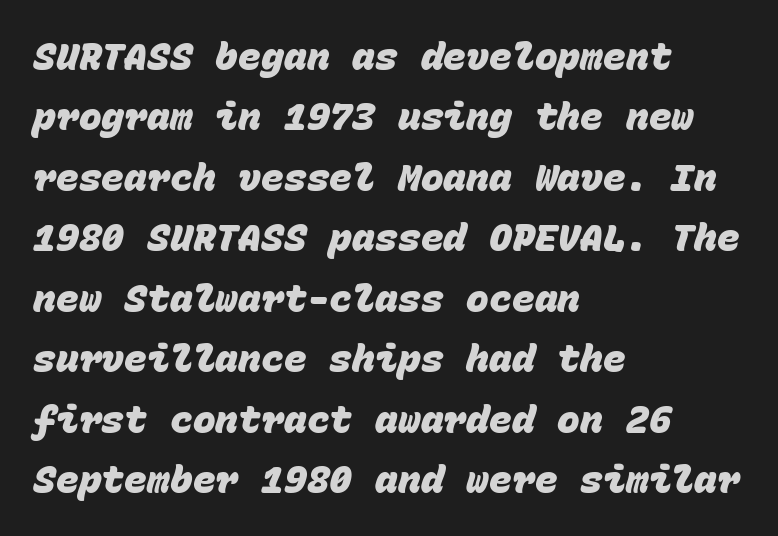
Q: Is the text bold? A: Yes.
Q: Is the typeface a serif or a sans-serif typeface? A: Sans-serif.
Q: Is the text underlined? A: No.
Q: How is the paragraph aligned? A: Left-aligned.
Q: Is the spacing between letters normal or unusually wide? A: Normal.
Q: Is the spacing between lines tight, normal or loose? A: Normal.
Q: Width (condensed, normal, or wide)? A: Normal.
Q: Stroke contrast? A: Low.
Q: x-height? A: Large.
Q: Monospaced? A: Yes.
